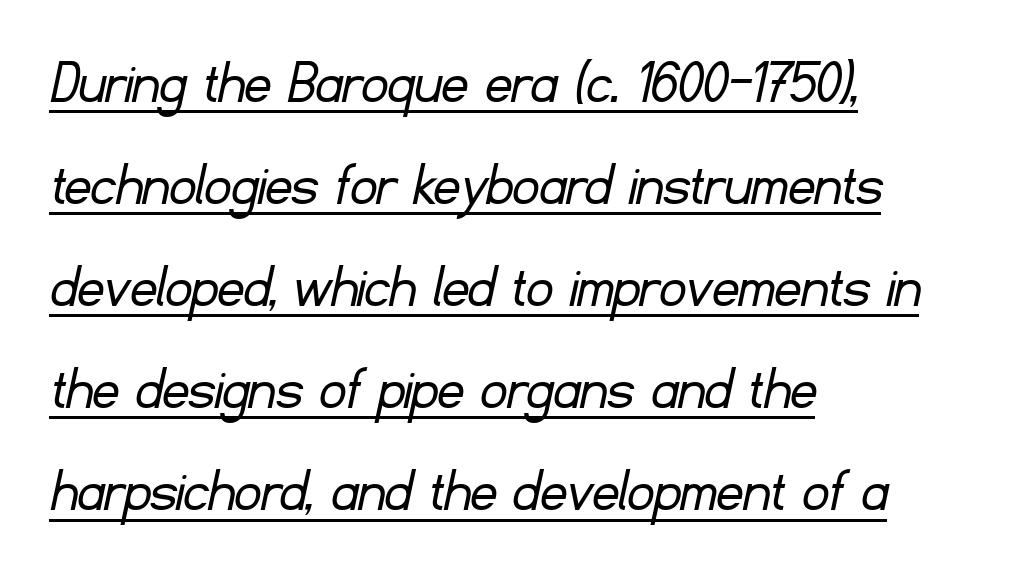
The image shows 65 px light sans-serif type; set left-aligned, normal line spacing (1.57x), normal letter spacing, underlined; low stroke contrast and a small x-height.
